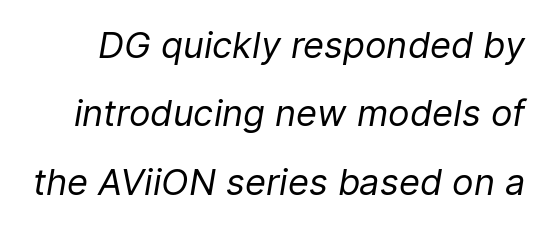
No heavy texture on the line: the type isn't bold. The specimen omits any rule beneath the text block's lines. This is oblique type, the kind used for emphasis or titles. Here the glyphs are tracked normally, forming tight word shapes.
